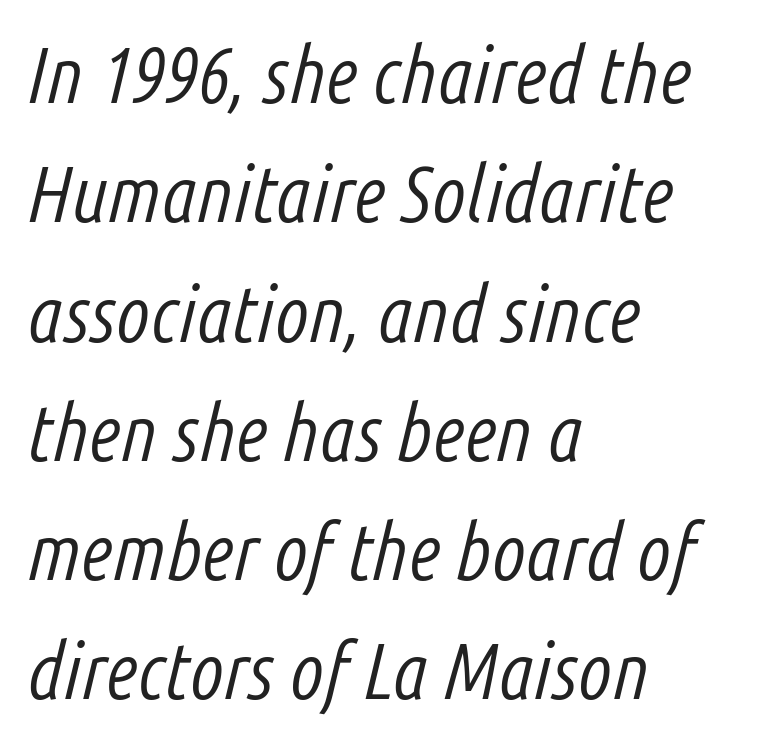
{"italic": "yes", "lean": "right", "slant_degrees": 14, "bold": "no", "weight": "light", "width": "condensed", "stroke_contrast": "low", "x_height": "medium", "monospaced": "no", "underline": "no", "align": "left", "line_spacing": "normal", "line_spacing_ratio": 1.51, "letter_spacing": "normal", "letter_spacing_em": 0.0, "glyph_px": 79}
